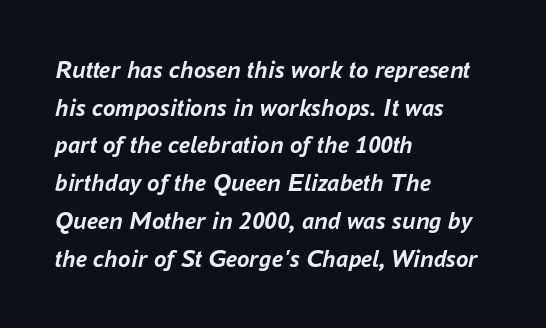
Q: Is the text bold? A: Yes.
Q: Is the text italic (slanted)? A: Yes, it leans right by about 16 degrees.
Q: Is the text underlined? A: No.
Q: How is the paragraph aligned? A: Left-aligned.
Q: Is the spacing between letters normal or unusually wide? A: Normal.
Q: Is the spacing between lines tight, normal or loose? A: Normal.
